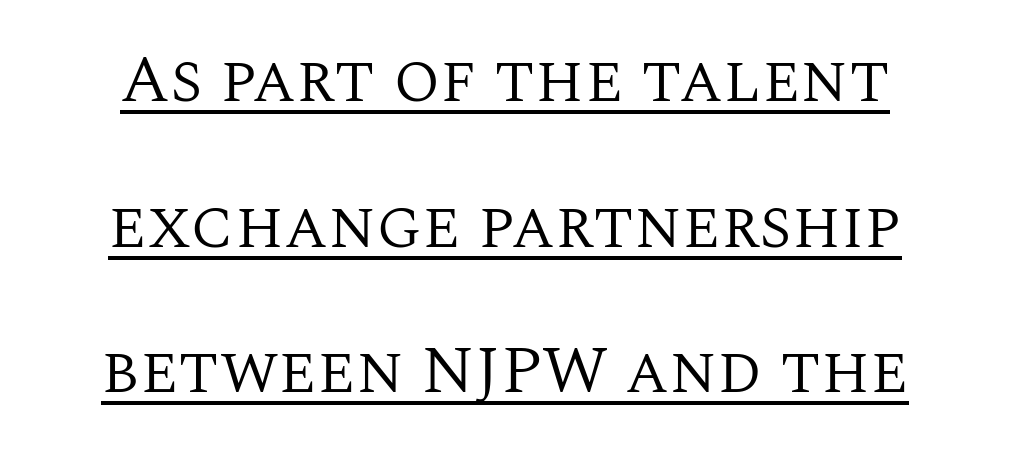
{"serif": "yes", "italic": "no", "bold": "no", "weight": "regular", "width": "normal", "stroke_contrast": "medium", "x_height": "large", "monospaced": "no", "underline": "yes", "align": "center", "line_spacing": "loose", "line_spacing_ratio": 2.14, "letter_spacing": "normal", "letter_spacing_em": 0.0, "glyph_px": 68}
